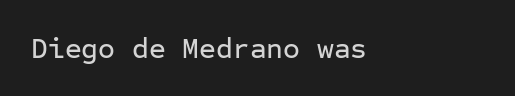
Regarding serifs, this sample does without them. Lines of text with bare space underneath. Compared with a centered layout, this one pins lines to the left instead. This sample uses an upright cut, with every glyph sitting square on the baseline. What stands out about the letter spacing? Nothing — it is the standard amount. A typesetter would call this monospace, since all characters share one set width.
